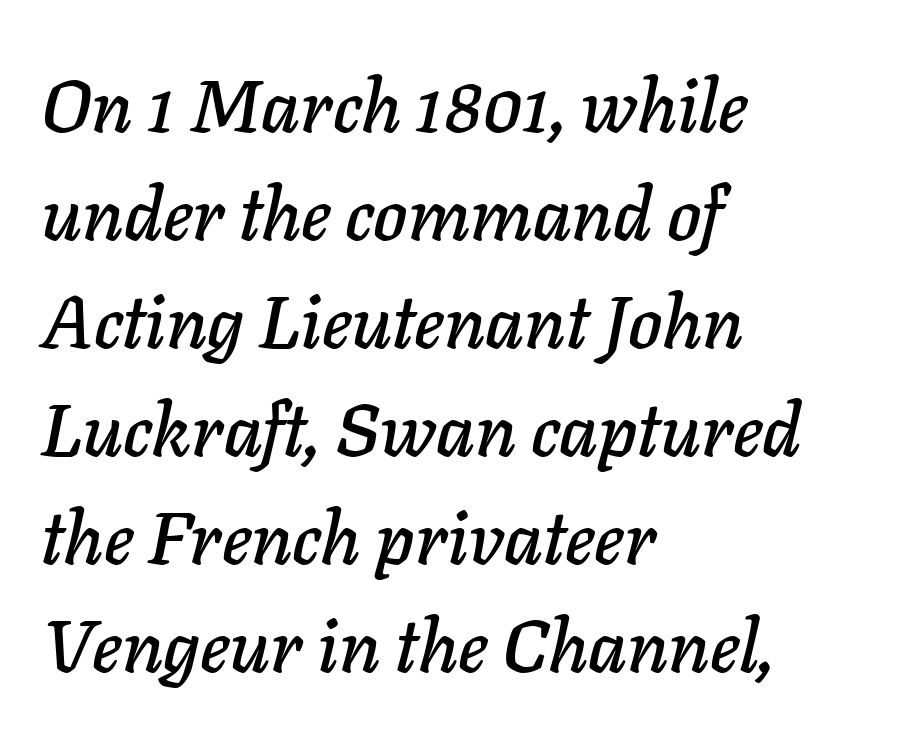
{"italic": "yes", "lean": "right", "slant_degrees": 11, "width": "normal", "stroke_contrast": "low", "x_height": "medium", "monospaced": "no", "underline": "no", "align": "left", "line_spacing": "normal", "line_spacing_ratio": 1.48, "letter_spacing": "normal", "letter_spacing_em": 0.0, "glyph_px": 73}
